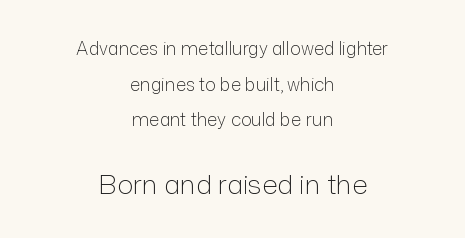
Short and long lines alike share a common midpoint. Letters rest on an invisible, unmarked baseline. Block two is the big one; block one sits smaller above it. Does the leading feel generous? Absolutely, it's lavish.
